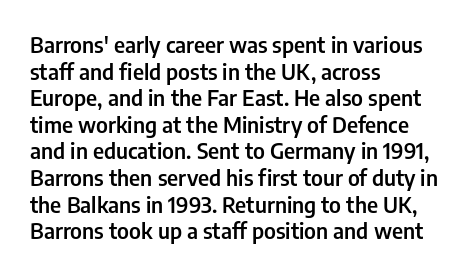
{"italic": "no", "bold": "semi", "underline": "no", "align": "left", "line_spacing_ratio": 1.21, "letter_spacing": "normal", "letter_spacing_em": 0.0, "glyph_px": 22}
